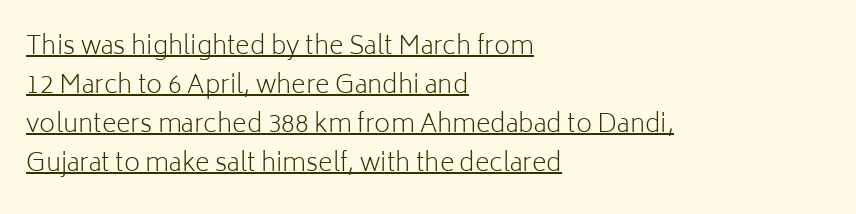
{"italic": "no", "bold": "no", "underline": "yes", "align": "left", "line_spacing": "normal", "line_spacing_ratio": 1.56, "letter_spacing": "normal", "letter_spacing_em": 0.0, "glyph_px": 25}
